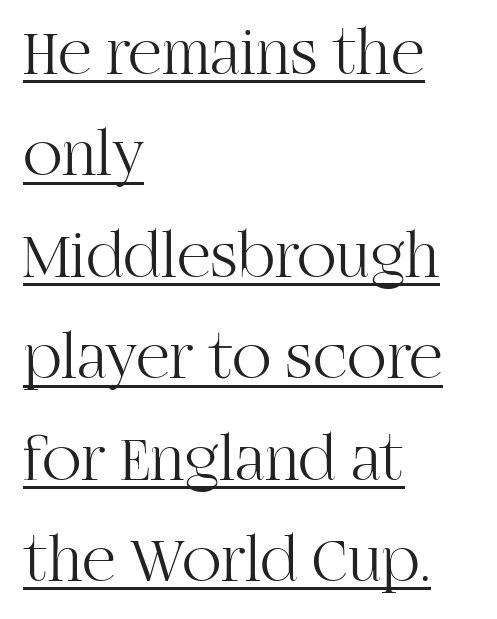
{"serif": "yes", "italic": "no", "bold": "no", "weight": "light", "width": "normal", "stroke_contrast": "high", "x_height": "large", "monospaced": "no", "underline": "yes", "align": "left", "line_spacing": "normal", "line_spacing_ratio": 1.56, "letter_spacing": "normal", "letter_spacing_em": 0.0, "glyph_px": 65}
